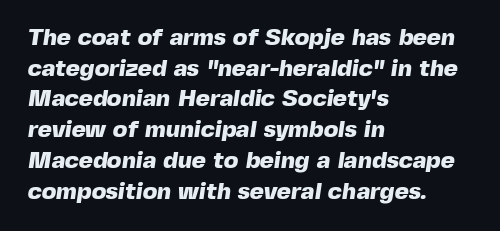
{"bold": "yes", "underline": "no", "align": "left", "line_spacing": "normal", "line_spacing_ratio": 1.28, "letter_spacing": "normal", "letter_spacing_em": 0.0, "glyph_px": 24}
